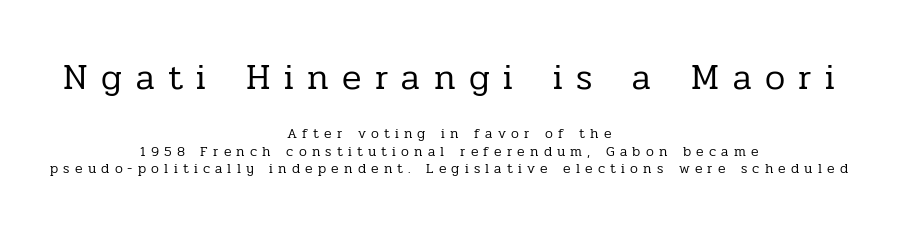
{"serif": "yes", "italic": "no", "bold": "no", "weight": "regular", "width": "normal", "stroke_contrast": "low", "x_height": "medium", "monospaced": "no", "underline": "no", "align": "center", "line_spacing_ratio": 1.24, "letter_spacing": "wide", "letter_spacing_em": 0.37, "larger_block": "first", "size_ratio": 2.57, "glyph_px": 36}
